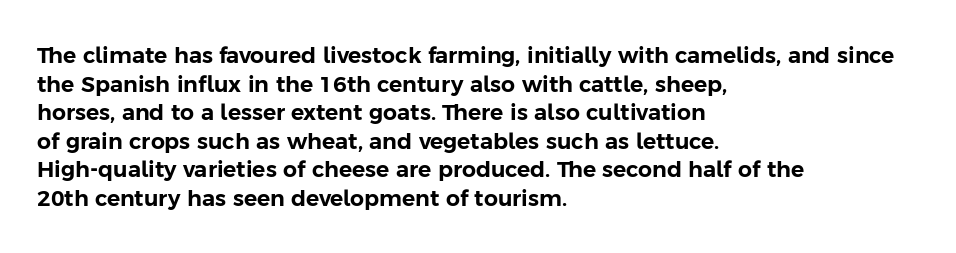
{"italic": "no", "underline": "no", "align": "left", "line_spacing": "normal", "line_spacing_ratio": 1.3, "letter_spacing": "normal", "letter_spacing_em": 0.0, "glyph_px": 22}
